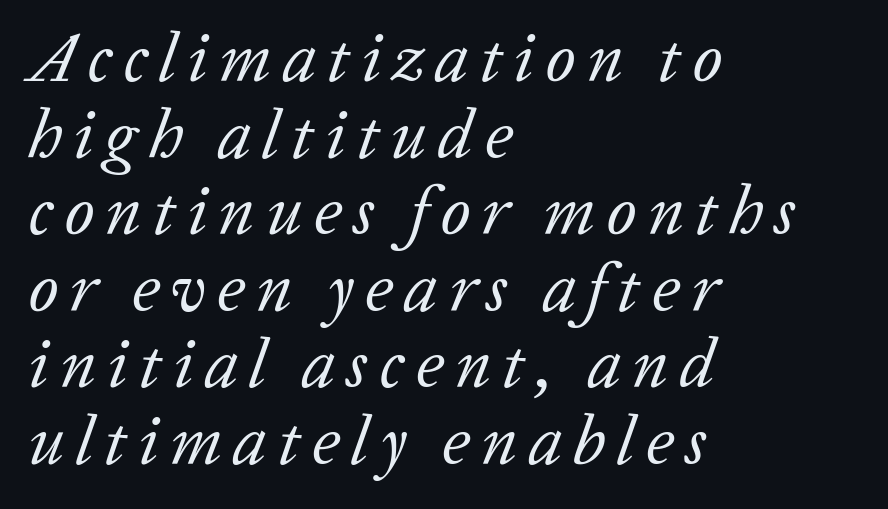
{"serif": "yes", "italic": "yes", "lean": "right", "slant_degrees": 20, "bold": "no", "weight": "regular", "width": "normal", "stroke_contrast": "low", "x_height": "medium", "monospaced": "no", "underline": "no", "align": "left", "line_spacing": "tight", "line_spacing_ratio": 1.11, "glyph_px": 69}
